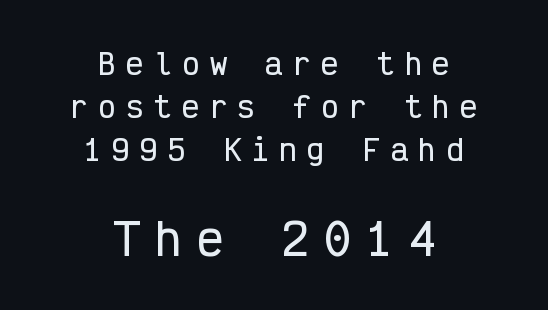
Q: Is the text italic (slanted)? A: No, it is upright.
Q: Is the typeface a serif or a sans-serif typeface? A: Sans-serif.
Q: Is the text underlined? A: No.
Q: How is the paragraph aligned? A: Centered.
Q: Is the spacing between letters normal or unusually wide? A: Unusually wide.
Q: Is the spacing between lines tight, normal or loose? A: Normal.
Q: Which block of text is set in a larger size, the first (top) or the second (bottom)? A: The second (bottom) one.
Q: Width (condensed, normal, or wide)? A: Condensed.
Q: Stroke contrast? A: Low.
Q: x-height? A: Medium.
Q: Monospaced? A: Yes.
